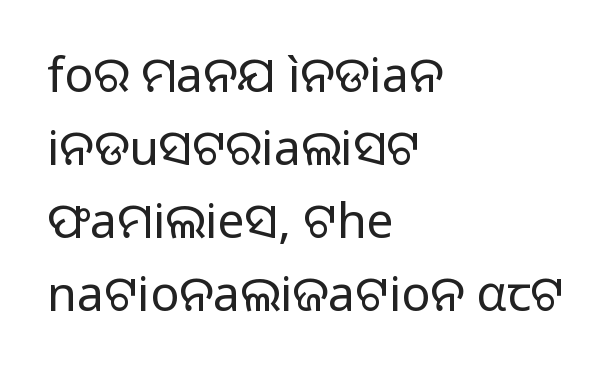
The image shows 48 px regular-weight sans-serif type, upright; set left-aligned, normal line spacing (1.52x), normal letter spacing, not underlined; low stroke contrast and a medium x-height.
